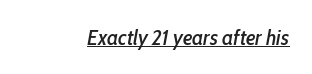
Characters follow at the spacing the type designer built in. This rendering features underlined lettering. Style check: oblique.
